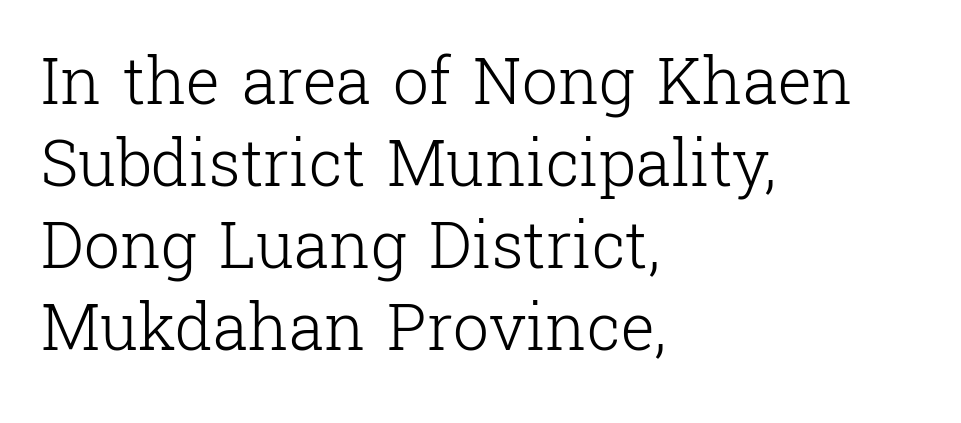
Q: Is the text bold? A: No.
Q: Is the text italic (slanted)? A: No, it is upright.
Q: Is the typeface a serif or a sans-serif typeface? A: Serif.
Q: Is the text underlined? A: No.
Q: How is the paragraph aligned? A: Left-aligned.
Q: Is the spacing between letters normal or unusually wide? A: Normal.
Q: Is the spacing between lines tight, normal or loose? A: Normal.
Q: Width (condensed, normal, or wide)? A: Normal.
Q: Stroke contrast? A: Low.
Q: x-height? A: Medium.
Q: Monospaced? A: No.
